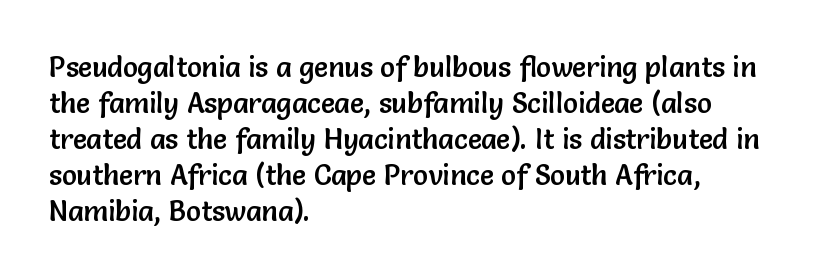
These lines sit exactly where default settings would place them. Plain, unruled lines of type. Compared with typical body copy, the letter spacing here is the same. You can tell from the bare stems that sans-serif type was used. Tall strokes in this sample are plumb rather than angled. If you drew a ruler down the left edge, every line would touch it.
